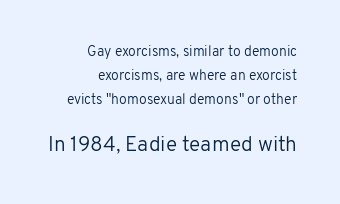
The image shows 21 px text type, upright; set right-aligned, line spacing 1.72x, normal letter spacing, not underlined; the second (bottom) block is 1.5x larger.
